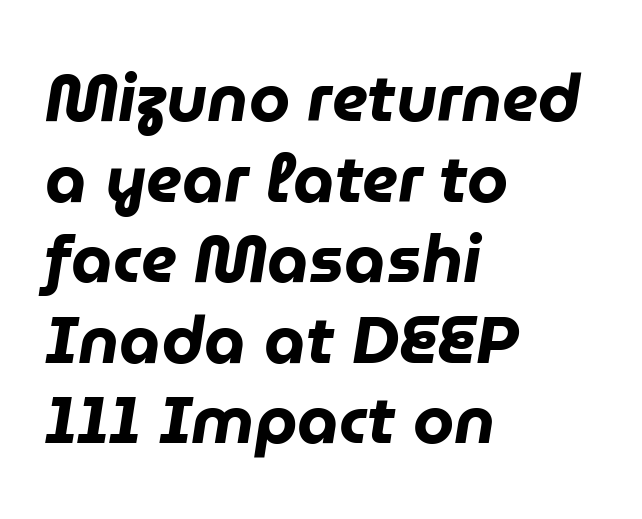
The image shows 66 px heavy type, italic (leaning right); set left-aligned, line spacing 1.22x, normal letter spacing, not underlined; low stroke contrast and a medium x-height.
